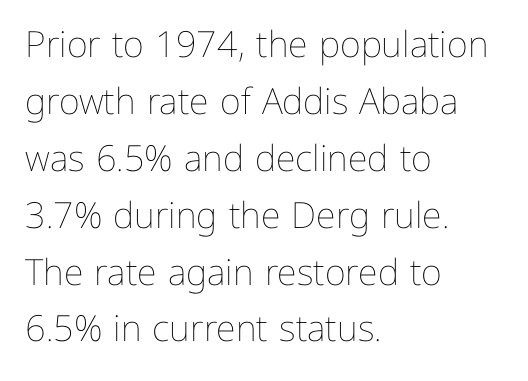
Stem width sits at or under what a default text font uses. This sample keeps an unexceptional amount of space between lines. The rendering uses natural spacing where letterforms have individual widths. The zone under the glyphs is completely vacant.
